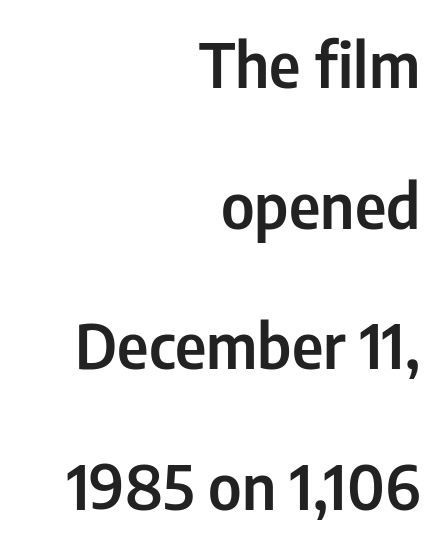
The image shows 62 px condensed sans-serif type, upright; set right-aligned, loose line spacing (2.27x), normal letter spacing, not underlined; low stroke contrast and a medium x-height.
